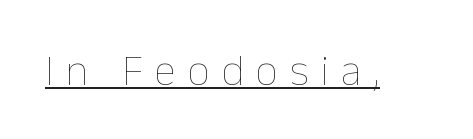
{"italic": "no", "bold": "no", "weight": "thin", "width": "normal", "stroke_contrast": "low", "x_height": "medium", "monospaced": "no", "underline": "yes", "letter_spacing": "wide", "letter_spacing_em": 0.27, "glyph_px": 44}
